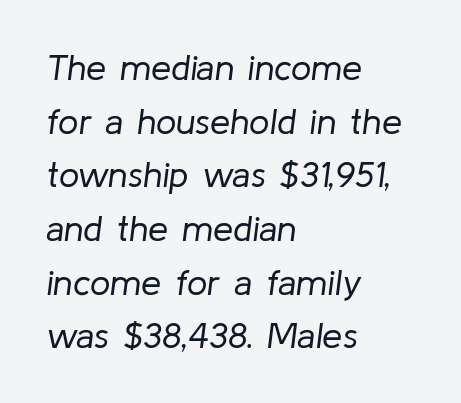
{"italic": "yes", "lean": "right", "slant_degrees": 8, "bold": "no", "weight": "regular", "width": "normal", "stroke_contrast": "low", "x_height": "medium", "monospaced": "no", "underline": "no", "align": "left", "line_spacing": "normal", "line_spacing_ratio": 1.49, "letter_spacing": "normal", "letter_spacing_em": 0.0, "glyph_px": 36}
